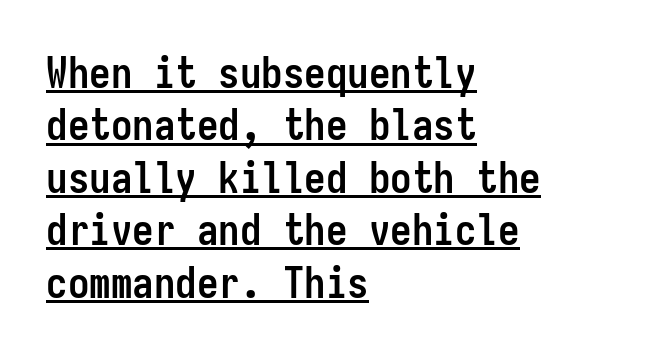
The image shows 43 px semibold, condensed sans-serif type, upright, monospaced; set left-aligned, line spacing 1.22x, normal letter spacing, underlined; low stroke contrast and a medium x-height.
